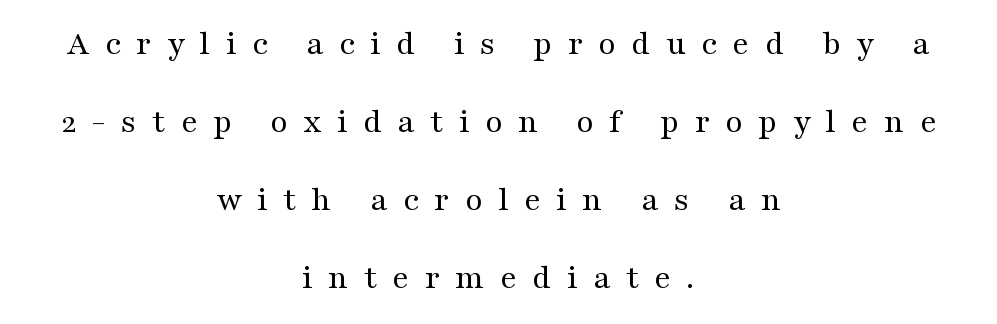
The image shows 35 px regular-weight, wide serif type, upright; set centered, loose line spacing (2.23x), unusually wide letter spacing (+0.44 em), not underlined; medium stroke contrast and a medium x-height.
